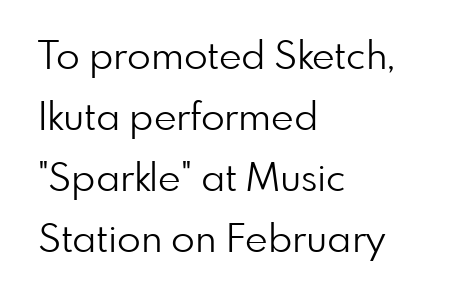
Characters remain perfectly vertical along every line. The rendering uses natural spacing where letterforms have individual widths. Summary of vertical rhythm: regular, with standard interline spacing. Type without underlining.
